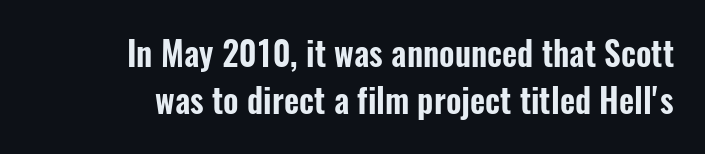
Q: Is the text italic (slanted)? A: No, it is upright.
Q: Is the typeface a serif or a sans-serif typeface? A: Sans-serif.
Q: Is the text underlined? A: No.
Q: Is the spacing between letters normal or unusually wide? A: Normal.
Q: Is the spacing between lines tight, normal or loose? A: Normal.
Q: Width (condensed, normal, or wide)? A: Condensed.
Q: Stroke contrast? A: Low.
Q: x-height? A: Medium.
Q: Monospaced? A: No.
